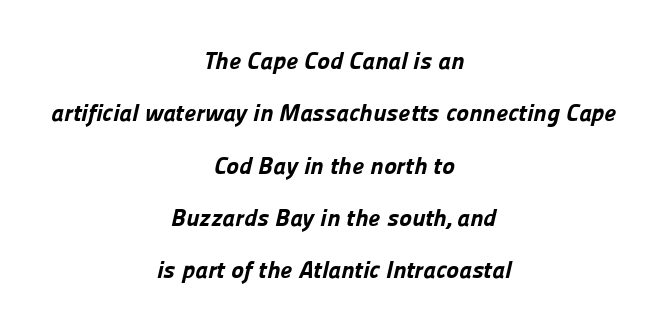
Typographic density is high because the face is bold. A typesetter would call this leading open, well beyond the default. The gaps between neighbouring characters are ordinary and unremarkable. The whitespace from short lines is split evenly between both sides. Descenders hang freely into open space.
